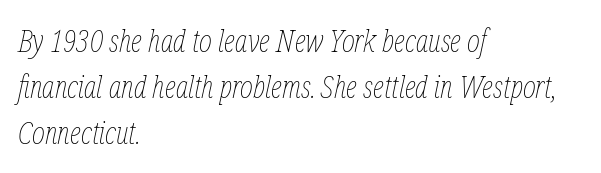
{"italic": "yes", "lean": "right", "slant_degrees": 12, "bold": "no", "weight": "thin", "width": "condensed", "stroke_contrast": "low", "x_height": "medium", "monospaced": "no", "underline": "no", "align": "left", "line_spacing": "normal", "line_spacing_ratio": 1.49, "letter_spacing": "normal", "letter_spacing_em": 0.0, "glyph_px": 31}
